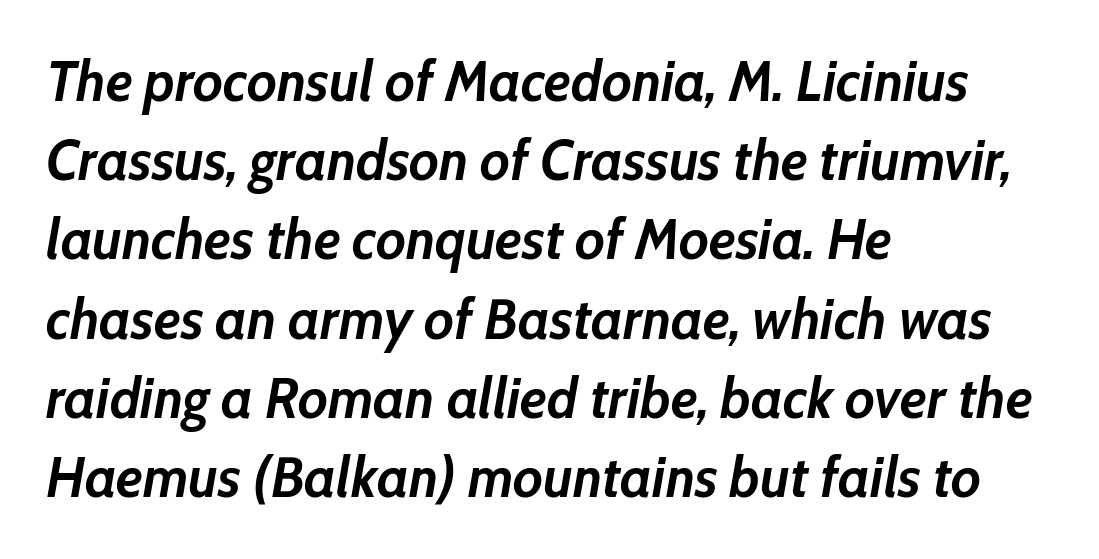
Q: Is the text bold? A: Yes.
Q: Is the text italic (slanted)? A: Yes, it leans right by about 10 degrees.
Q: Is the text underlined? A: No.
Q: How is the paragraph aligned? A: Left-aligned.
Q: Is the spacing between letters normal or unusually wide? A: Normal.
Q: Is the spacing between lines tight, normal or loose? A: Normal.
Q: Width (condensed, normal, or wide)? A: Normal.
Q: Stroke contrast? A: Low.
Q: x-height? A: Medium.
Q: Monospaced? A: No.
